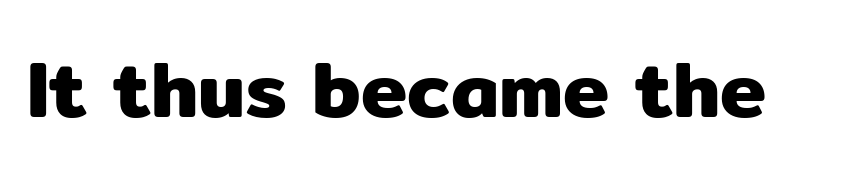
Q: Is the text italic (slanted)? A: No, it is upright.
Q: Is the typeface a serif or a sans-serif typeface? A: Sans-serif.
Q: Is the text underlined? A: No.
Q: Is the spacing between letters normal or unusually wide? A: Normal.
Q: Width (condensed, normal, or wide)? A: Normal.
Q: Stroke contrast? A: Low.
Q: x-height? A: Medium.
Q: Monospaced? A: No.
